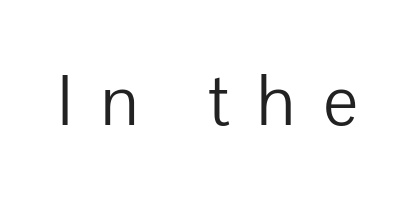
Q: Is the text bold? A: No.
Q: Is the text italic (slanted)? A: No, it is upright.
Q: Is the typeface a serif or a sans-serif typeface? A: Sans-serif.
Q: Is the text underlined? A: No.
Q: Is the spacing between letters normal or unusually wide? A: Unusually wide.
Q: Width (condensed, normal, or wide)? A: Normal.
Q: Stroke contrast? A: Low.
Q: x-height? A: Medium.
Q: Monospaced? A: No.
